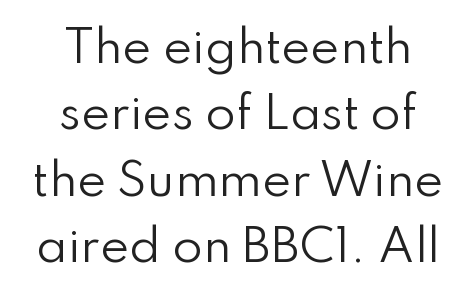
Line starts and ends both wander, symmetrically. The weight would be labelled regular, book, light, or lighter still. The letterforms sit shoulder to shoulder at normal distance. The letters advance in unequal steps, a hallmark of proportional type. The lettering holds an erect, upright posture throughout.
